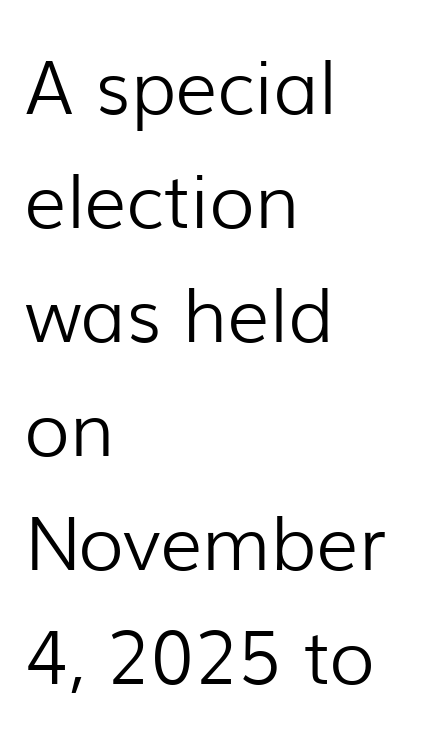
Honestly, there is no underline to notice here at all. A quiet, ordinary-to-light weight characterises the typeface. The face used here is rendered with its standard letterfit. Each letter keeps its own natural width here, so spacing adapts to shape.
